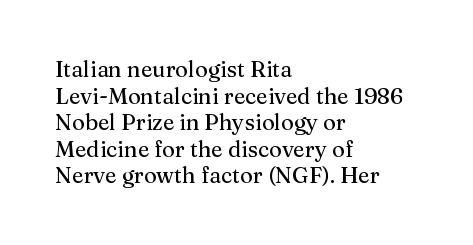
The image shows 22 px text type, upright; set left-aligned, line spacing 1.21x, normal letter spacing, not underlined.
